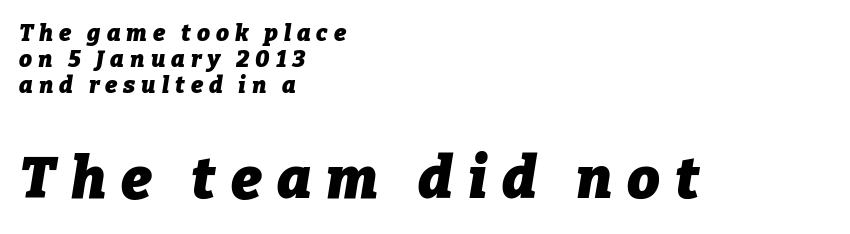
These two chunks differ in scale, with the bottom chunk taking the larger measure. The leading is snug, giving the passage a crowded texture. Each glyph is drawn with heavy, bold strokes. Display-style spreading of the glyphs; the letterfit is very open. In CSS terms this would be text-align: left.
